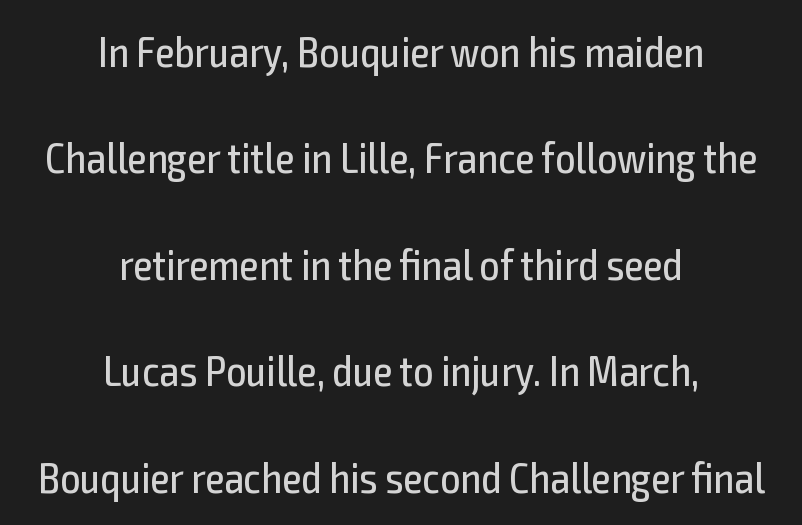
Q: Is the text bold? A: No.
Q: Is the text italic (slanted)? A: No, it is upright.
Q: Is the typeface a serif or a sans-serif typeface? A: Sans-serif.
Q: Is the text underlined? A: No.
Q: How is the paragraph aligned? A: Centered.
Q: Is the spacing between letters normal or unusually wide? A: Normal.
Q: Is the spacing between lines tight, normal or loose? A: Loose.
Q: Width (condensed, normal, or wide)? A: Condensed.
Q: x-height? A: Medium.
Q: Monospaced? A: No.
